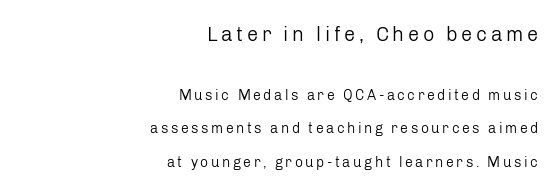
{"italic": "no", "bold": "no", "underline": "no", "align": "right", "line_spacing": "loose", "line_spacing_ratio": 2.39, "larger_block": "first", "size_ratio": 1.43, "glyph_px": 20}
